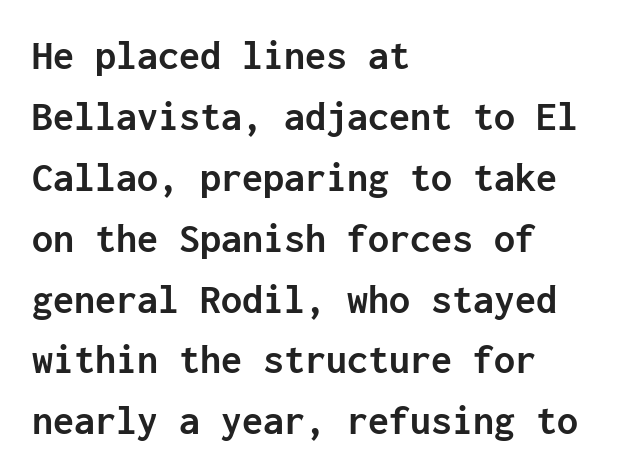
{"serif": "no", "italic": "no", "bold": "yes", "weight": "semibold", "width": "normal", "stroke_contrast": "low", "x_height": "medium", "monospaced": "yes", "underline": "no", "align": "left", "line_spacing": "normal", "line_spacing_ratio": 1.45, "letter_spacing": "normal", "letter_spacing_em": 0.0, "glyph_px": 42}
